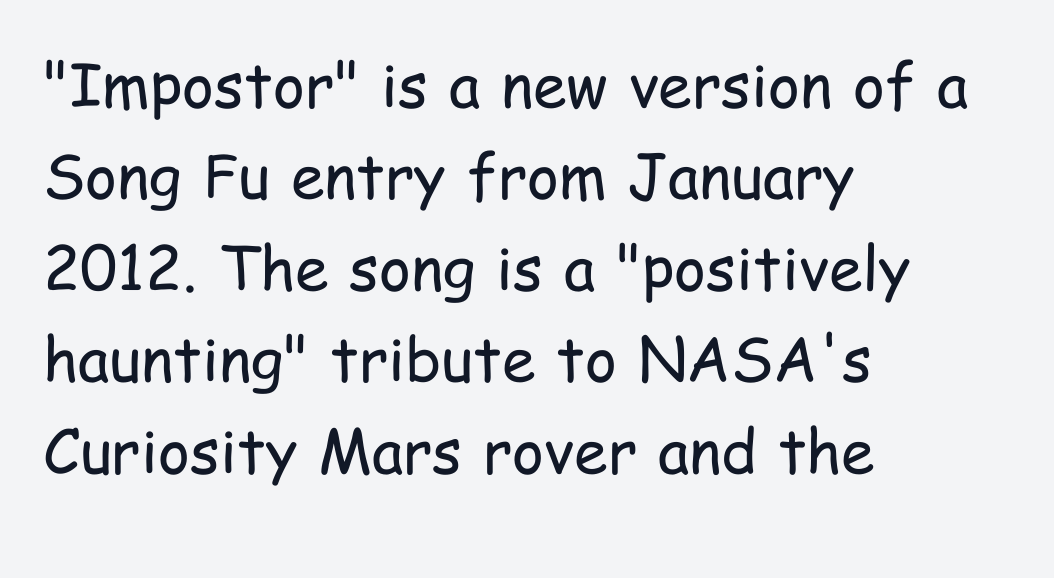
Leading: standard. The glyphs in this specimen are sans serif. Here the designer chose a conventional face with non-uniform glyph widths. No word sits above an underline. Caption: standard tracking, unaltered.
